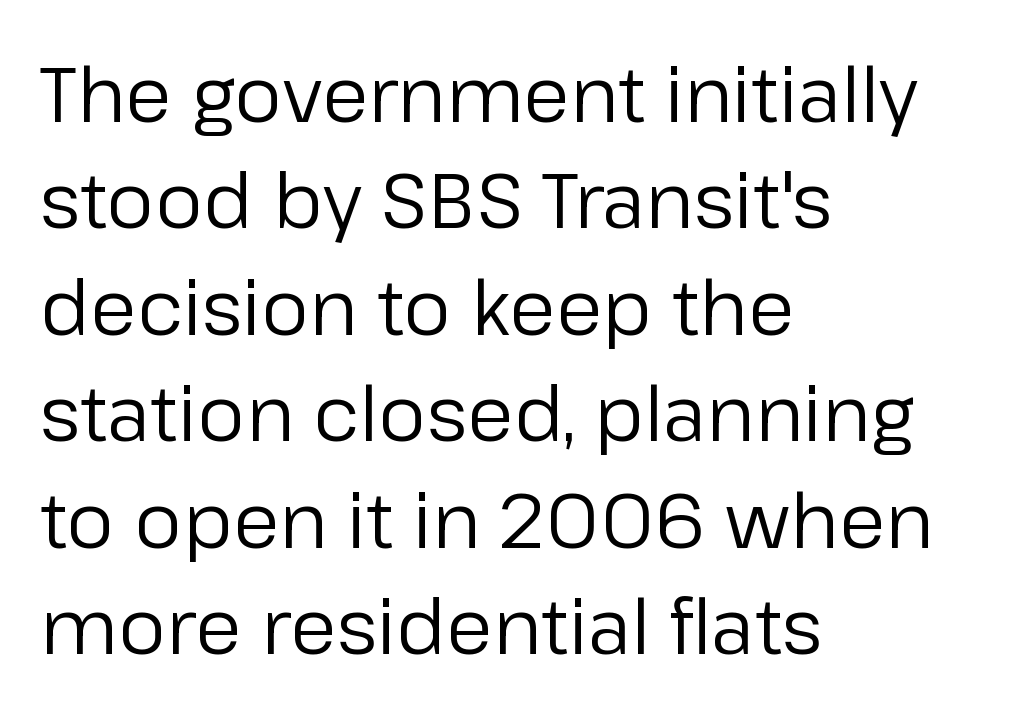
Here the designer chose a conventional face with non-uniform glyph widths. The string is rendered with underlining switched off. Is the block centered? No — it sits flush against the left margin. This is sans-serif lettering, the kind often seen on screens and signage. The typography opts for an upright posture over an oblique one. The weight would be labelled regular, book, light, or lighter still.
